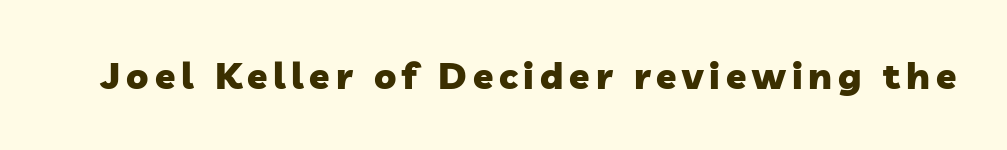
{"serif": "no", "bold": "yes", "weight": "heavy", "width": "normal", "stroke_contrast": "low", "x_height": "medium", "monospaced": "no", "underline": "no", "glyph_px": 37}
